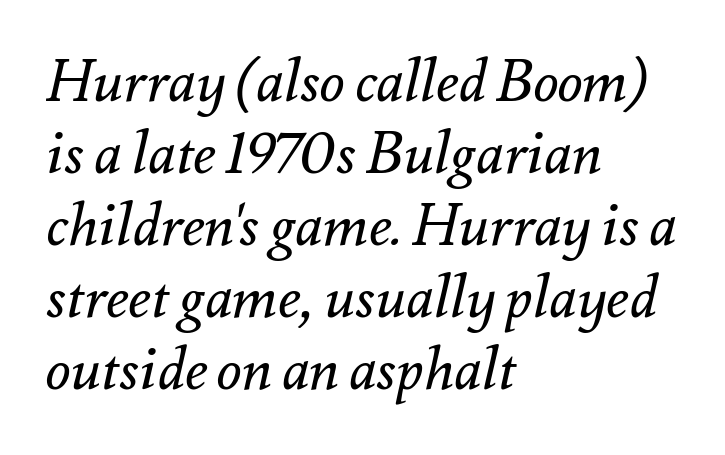
{"italic": "yes", "lean": "right", "slant_degrees": 12, "bold": "no", "weight": "regular", "width": "normal", "stroke_contrast": "medium", "x_height": "small", "monospaced": "no", "underline": "no", "align": "left", "line_spacing_ratio": 1.24, "letter_spacing": "normal", "letter_spacing_em": 0.0, "glyph_px": 58}
